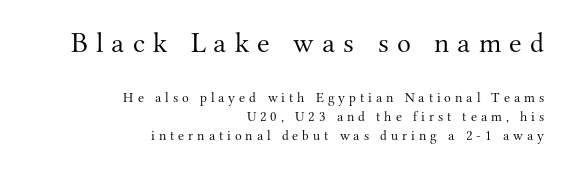
The image shows 29 px light serif type, upright; set right-aligned, normal line spacing (1.36x), unusually wide letter spacing (+0.28 em), not underlined; the first (top) block is 2.07x larger; medium stroke contrast and a small x-height.
